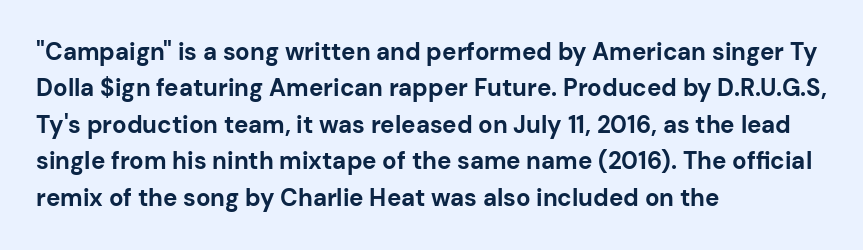
The image shows 24 px bold type, upright; set left-aligned, normal line spacing (1.52x), normal letter spacing, not underlined.
